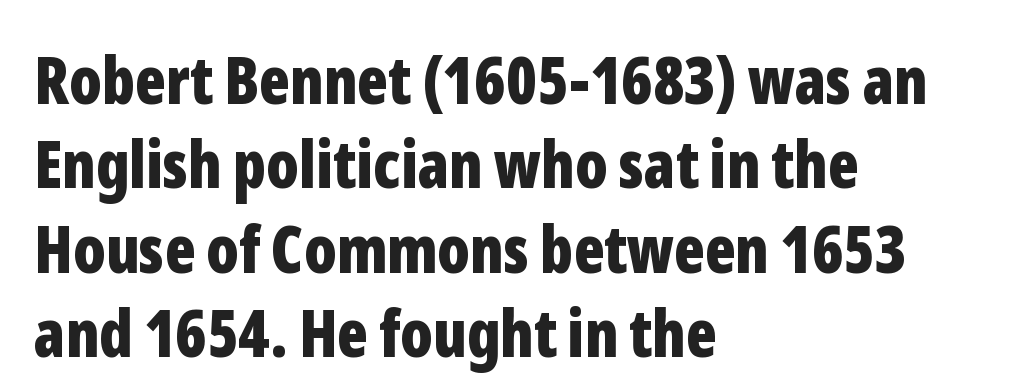
Quick note: interline space is typical. Is this a sans? Yes — the strokes have no serifs. The gap between lines stays unmarked. Casual observation: everything's shoved over to the left. The lettering stays uniformly vertical, giving the passage a roman look.
